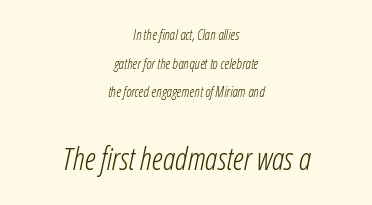
The image shows 31 px light, condensed type, italic (leaning right); set centered, loose line spacing (2.05x), normal letter spacing, not underlined; the second (bottom) block is 2.21x larger; low stroke contrast and a medium x-height.
